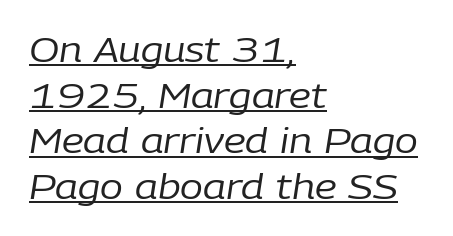
A continuous stroke trails under the words, as in a hyperlink. Spacing between characters is what you'd get straight out of the box. Normally led — the rows are evenly, conventionally spaced. A quiet, ordinary-to-light weight characterises the typeface.
